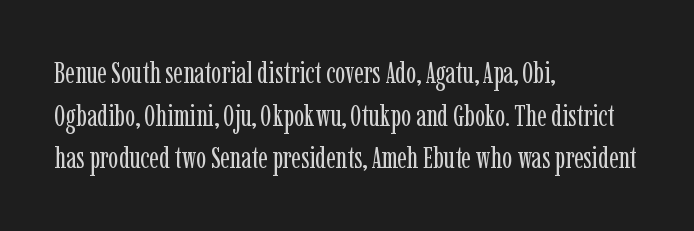
Successive baselines arrive at the customary interval. This rendering uses left alignment, leaving the right contour irregular. Just letters on the line, the space beneath them empty. Rendered with straight, roman letterforms. Small tapered or slab feet sit at the stroke ends, so this counts as serif.
